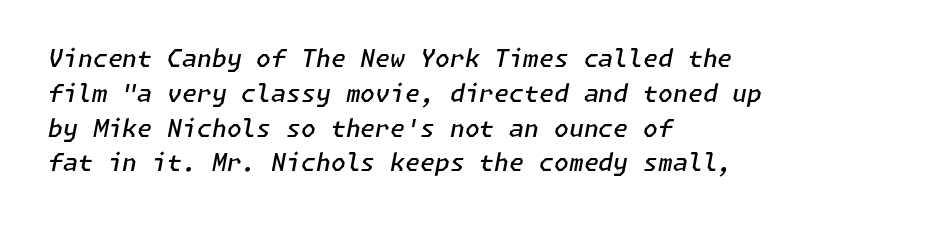
What stands out about the letter spacing? Nothing — it is the standard amount. What weight is shown? A semibold, between regular and bold. Type without underlining. Notice how descenders clear the ascenders below comfortably — that's standard leading. Notice how the stems are inclined rather than vertical — that's the hallmark of italics. Line starts are locked; line ends wander.
